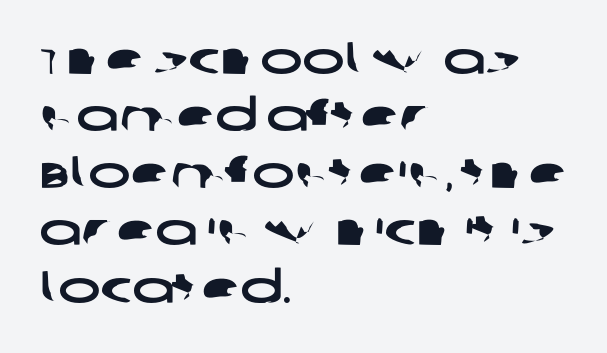
Q: Is the typeface a serif or a sans-serif typeface? A: Sans-serif.
Q: Is the text underlined? A: No.
Q: How is the paragraph aligned? A: Left-aligned.
Q: Is the spacing between letters normal or unusually wide? A: Normal.
Q: Is the spacing between lines tight, normal or loose? A: Normal.
Q: Width (condensed, normal, or wide)? A: Wide.
Q: Stroke contrast? A: Low.
Q: x-height? A: Large.
Q: Monospaced? A: No.
